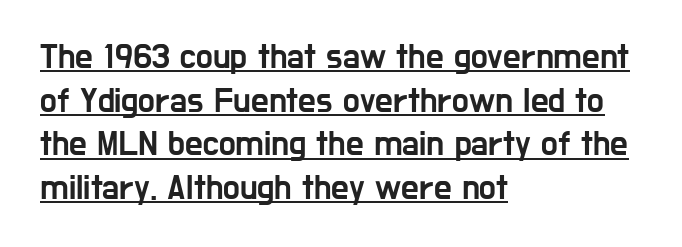
{"serif": "no", "italic": "no", "width": "condensed", "stroke_contrast": "low", "x_height": "medium", "monospaced": "no", "underline": "yes", "align": "left", "line_spacing": "normal", "line_spacing_ratio": 1.25, "letter_spacing": "normal", "letter_spacing_em": 0.0, "glyph_px": 35}
